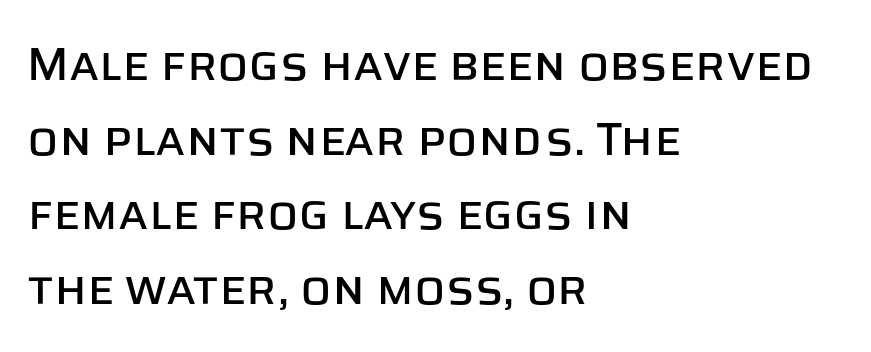
The image shows 46 px sans-serif type, upright; set left-aligned, normal line spacing (1.62x), normal letter spacing, not underlined; low stroke contrast and a large x-height.
